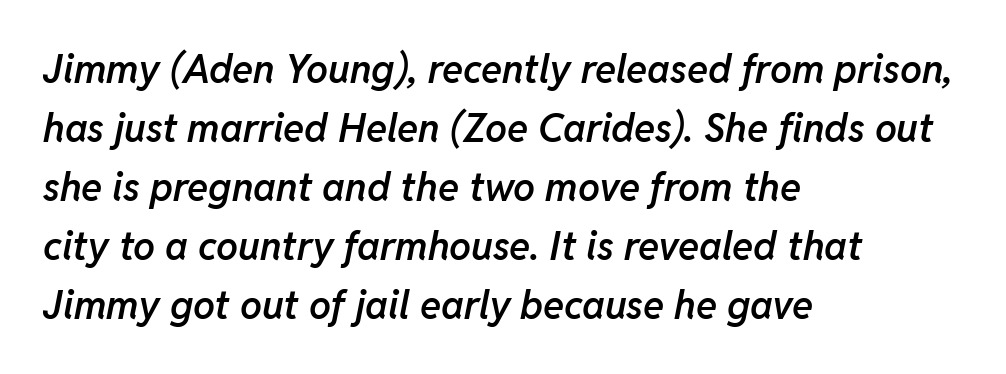
The image shows 39 px semibold type, italic (leaning right); set left-aligned, normal line spacing (1.51x), normal letter spacing, not underlined; low stroke contrast and a medium x-height.
